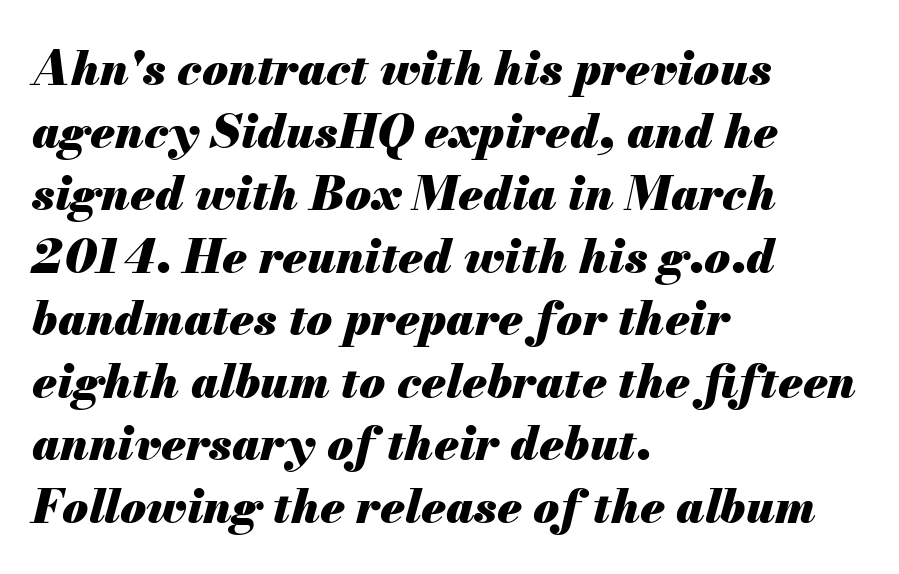
Honestly, the row spacing looks completely unremarkable. This sample has the flowing, uneven cadence of proportional lettering. The typesetter chose a ragged-right arrangement here. Observe the ordinary spacing: letters are neighbours, not strangers. The axis of the letterforms is tilted away from vertical. In terms of weight, the rendering is a true, heavy bold.
